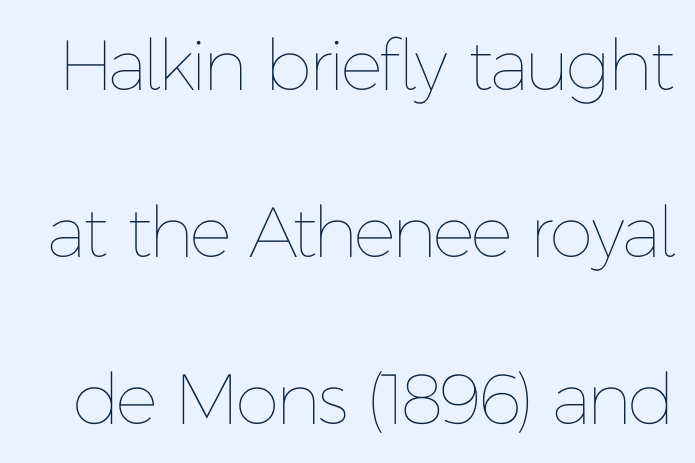
{"italic": "no", "bold": "no", "weight": "thin", "width": "normal", "stroke_contrast": "low", "x_height": "medium", "monospaced": "no", "underline": "no", "line_spacing": "loose", "line_spacing_ratio": 2.35, "letter_spacing": "normal", "letter_spacing_em": 0.0, "glyph_px": 71}
